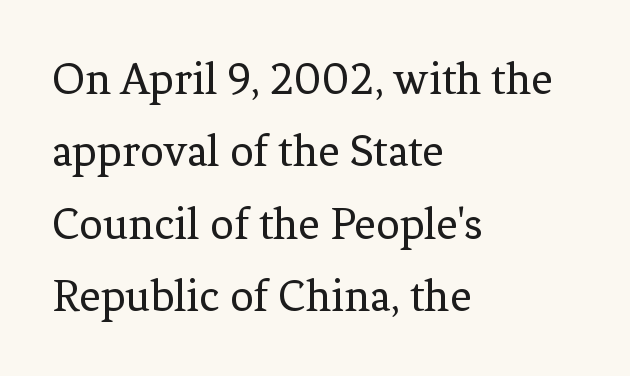
Q: Is the text bold? A: No.
Q: Is the text italic (slanted)? A: No, it is upright.
Q: Is the typeface a serif or a sans-serif typeface? A: Serif.
Q: Is the text underlined? A: No.
Q: How is the paragraph aligned? A: Left-aligned.
Q: Is the spacing between letters normal or unusually wide? A: Normal.
Q: Is the spacing between lines tight, normal or loose? A: Normal.
Q: Width (condensed, normal, or wide)? A: Normal.
Q: Stroke contrast? A: Low.
Q: x-height? A: Medium.
Q: Monospaced? A: No.
